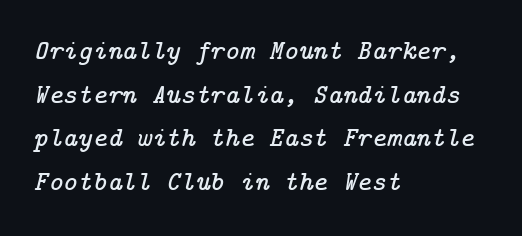
{"serif": "yes", "italic": "yes", "lean": "right", "slant_degrees": 14, "width": "normal", "stroke_contrast": "low", "x_height": "medium", "underline": "no", "align": "left", "line_spacing": "normal", "line_spacing_ratio": 1.56, "letter_spacing": "normal", "letter_spacing_em": 0.0, "glyph_px": 28}
